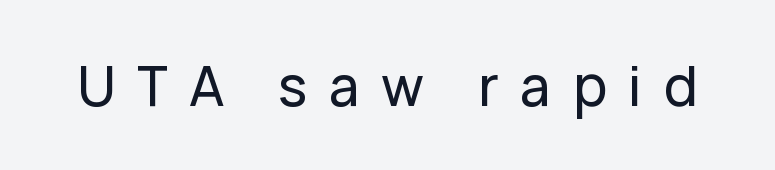
{"serif": "no", "italic": "no", "width": "normal", "stroke_contrast": "low", "x_height": "medium", "monospaced": "no", "underline": "no", "letter_spacing": "wide", "letter_spacing_em": 0.39, "glyph_px": 55}
